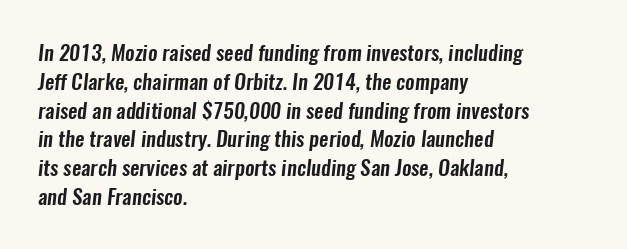
The area under the type is left untouched. In CSS terms this would be text-align: left. The lines sit at an ordinary, default distance from one another. The rendering keeps characters at their native spacing.
